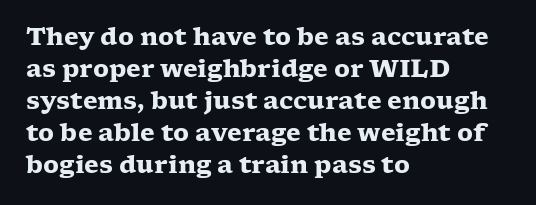
{"italic": "no", "bold": "yes", "underline": "no", "align": "left", "line_spacing": "normal", "line_spacing_ratio": 1.33, "letter_spacing": "normal", "letter_spacing_em": 0.0, "glyph_px": 24}
